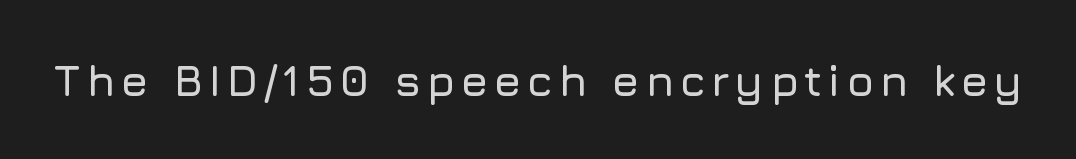
{"serif": "no", "italic": "no", "width": "normal", "stroke_contrast": "low", "x_height": "medium", "monospaced": "no", "underline": "no", "glyph_px": 44}
